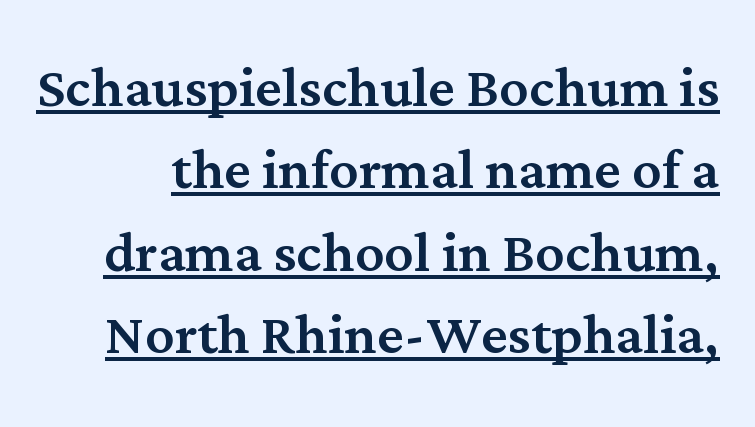
Q: Is the text italic (slanted)? A: No, it is upright.
Q: Is the typeface a serif or a sans-serif typeface? A: Serif.
Q: Is the text underlined? A: Yes.
Q: Is the spacing between letters normal or unusually wide? A: Normal.
Q: Is the spacing between lines tight, normal or loose? A: Tight.
Q: Width (condensed, normal, or wide)? A: Normal.
Q: Stroke contrast? A: Medium.
Q: x-height? A: Medium.
Q: Monospaced? A: No.
